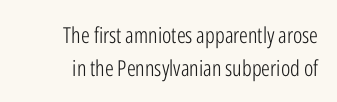
No heavy texture on the line: the type isn't bold. Vertical strokes here are truly vertical. Honestly, there is no underline to notice here at all. Vertical spacing — default. Look at the tracking — it's just the regular setting, nothing added.
